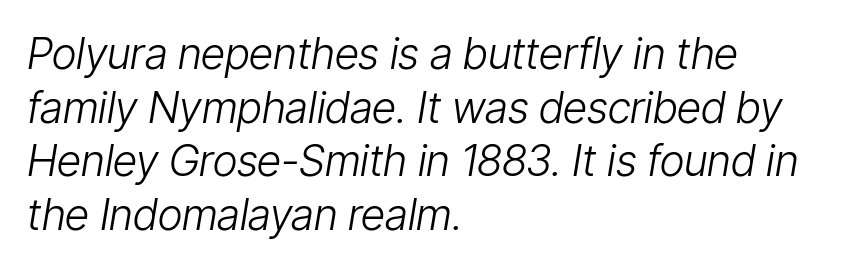
{"italic": "yes", "lean": "right", "slant_degrees": 9, "bold": "no", "weight": "light", "width": "condensed", "stroke_contrast": "low", "x_height": "medium", "monospaced": "no", "underline": "no", "align": "left", "line_spacing": "normal", "line_spacing_ratio": 1.25, "letter_spacing": "normal", "letter_spacing_em": 0.0, "glyph_px": 43}
